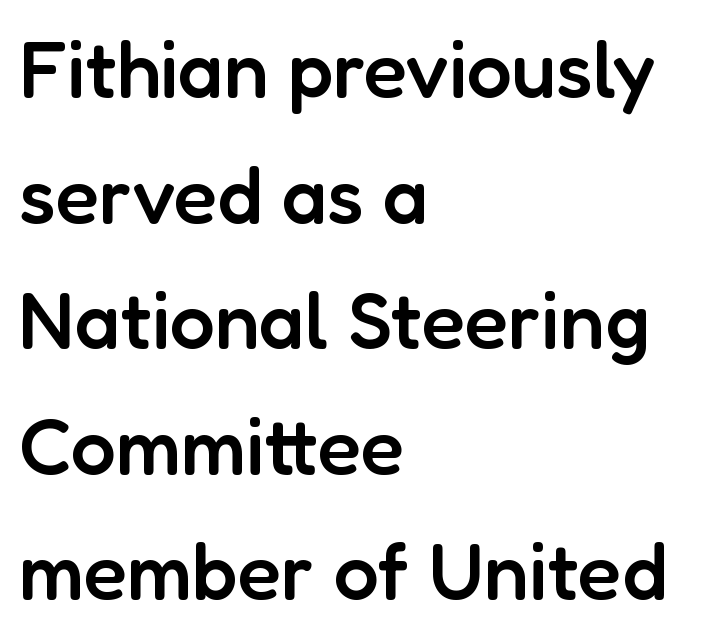
{"serif": "no", "italic": "no", "bold": "semi", "weight": "semibold", "width": "normal", "stroke_contrast": "low", "x_height": "medium", "monospaced": "no", "underline": "no", "align": "left", "line_spacing": "normal", "line_spacing_ratio": 1.57, "letter_spacing": "normal", "letter_spacing_em": 0.0, "glyph_px": 80}
